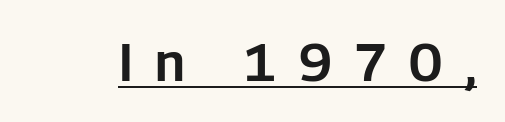
Q: Is the text italic (slanted)? A: No, it is upright.
Q: Is the typeface a serif or a sans-serif typeface? A: Sans-serif.
Q: Is the text underlined? A: Yes.
Q: Is the spacing between letters normal or unusually wide? A: Unusually wide.
Q: Width (condensed, normal, or wide)? A: Normal.
Q: Stroke contrast? A: Low.
Q: x-height? A: Medium.
Q: Monospaced? A: No.
